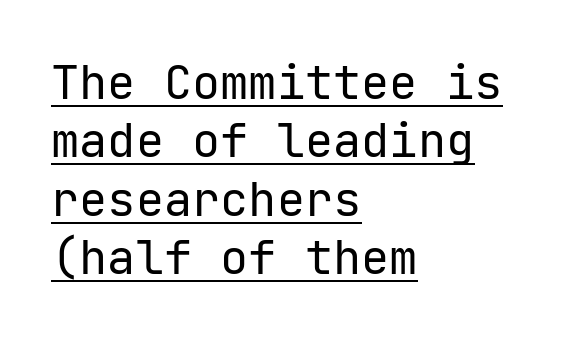
Are there feet on the stems? There aren't — it's a sans. Tracking value appears to be zero — textbook default spacing. Leftover space on each line is placed entirely after the last word. Stems here are at most as thick as an everyday book face. The type sits square on the baseline with zero lean.
